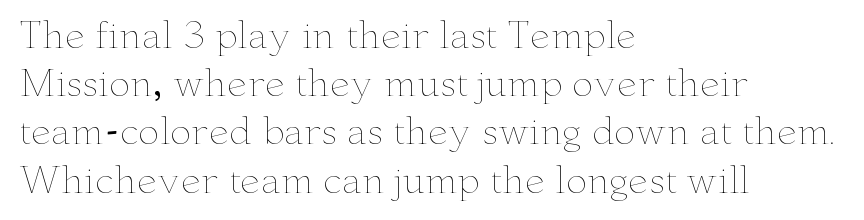
The image shows 36 px thin, wide type, upright; set left-aligned, normal line spacing (1.34x), normal letter spacing, not underlined; low stroke contrast and a small x-height.
